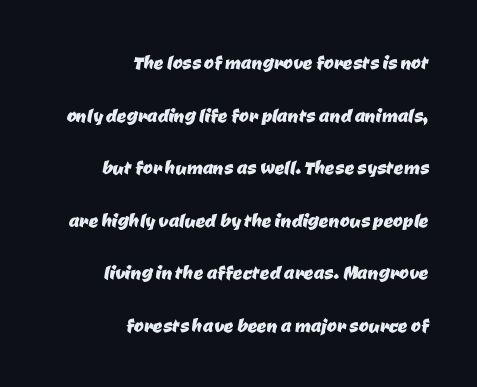
{"underline": "no", "align": "right", "line_spacing": "loose", "line_spacing_ratio": 2.19, "letter_spacing": "normal", "letter_spacing_em": 0.0, "glyph_px": 24}
